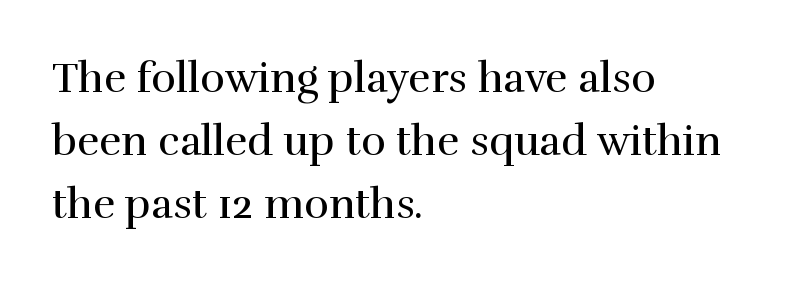
{"serif": "yes", "italic": "no", "bold": "no", "weight": "regular", "width": "normal", "x_height": "medium", "monospaced": "no", "underline": "no", "align": "left", "line_spacing": "normal", "line_spacing_ratio": 1.5, "letter_spacing": "normal", "letter_spacing_em": 0.0, "glyph_px": 42}
